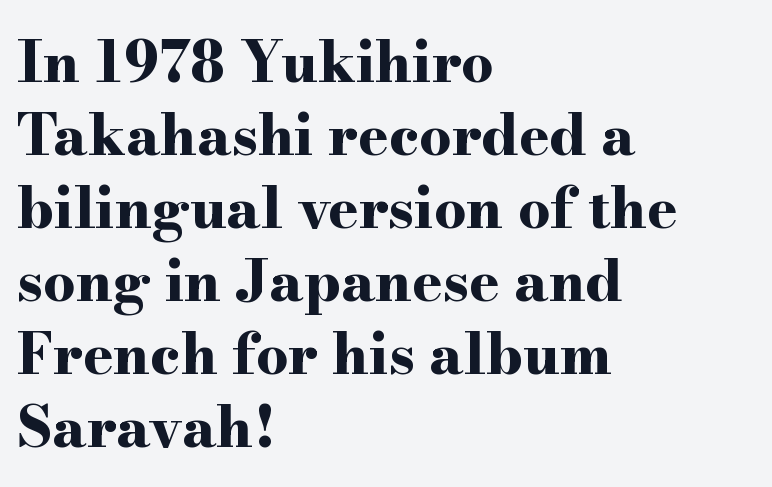
Q: Is the text bold? A: Yes.
Q: Is the text italic (slanted)? A: No, it is upright.
Q: Is the typeface a serif or a sans-serif typeface? A: Serif.
Q: Is the text underlined? A: No.
Q: How is the paragraph aligned? A: Left-aligned.
Q: Is the spacing between letters normal or unusually wide? A: Normal.
Q: Is the spacing between lines tight, normal or loose? A: Normal.
Q: Width (condensed, normal, or wide)? A: Wide.
Q: Stroke contrast? A: High.
Q: x-height? A: Small.
Q: Monospaced? A: No.
